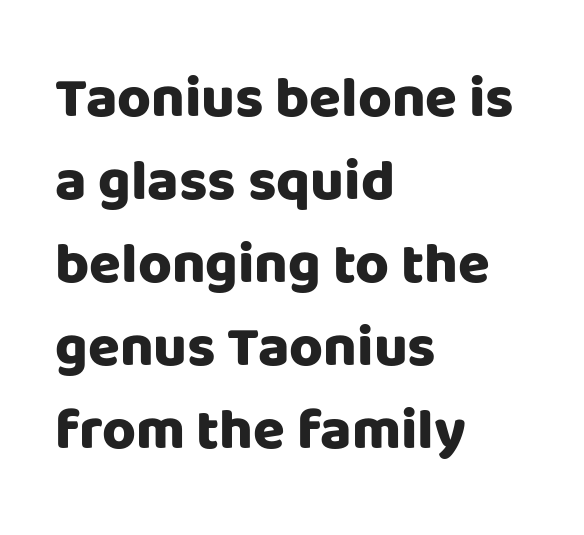
{"serif": "no", "italic": "no", "bold": "yes", "weight": "heavy", "width": "normal", "stroke_contrast": "low", "x_height": "large", "monospaced": "no", "underline": "no", "align": "left", "line_spacing": "normal", "line_spacing_ratio": 1.43, "letter_spacing": "normal", "letter_spacing_em": 0.0, "glyph_px": 58}
